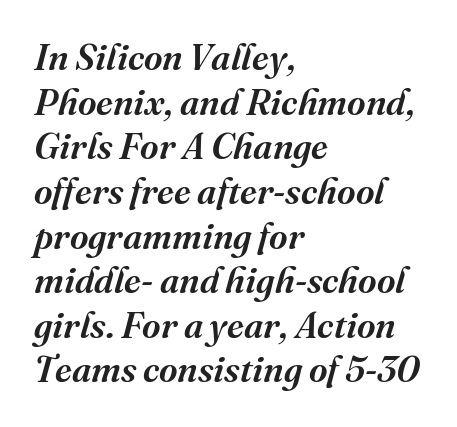
This is the in-between weight designers call semibold or demi. The lines are quadded left. Here the designer chose a conventional face with non-uniform glyph widths. Look at the tracking — it's just the regular setting, nothing added.
